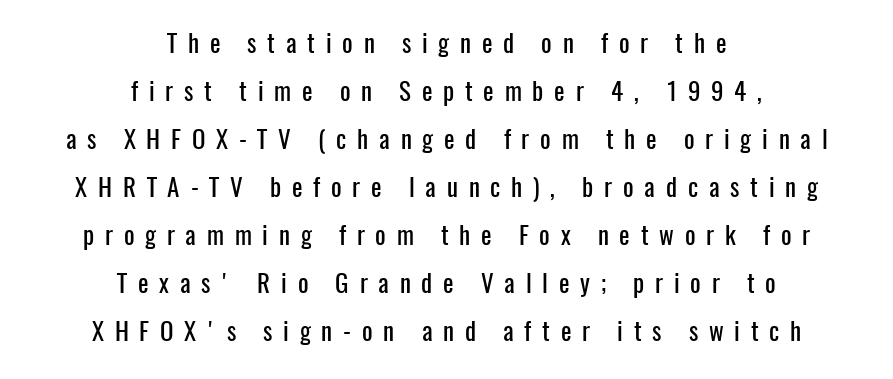
{"italic": "no", "underline": "no", "align": "center", "line_spacing": "loose", "line_spacing_ratio": 1.92, "letter_spacing": "wide", "letter_spacing_em": 0.43, "glyph_px": 25}
